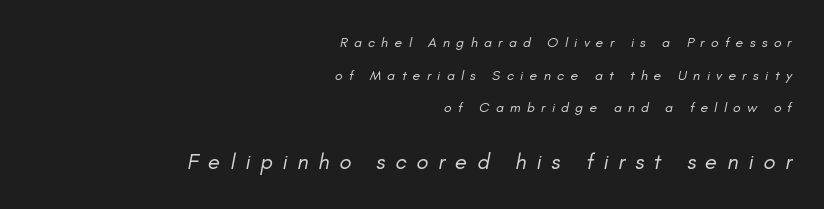
Q: Is the text bold? A: No.
Q: Is the text italic (slanted)? A: Yes, it leans right by about 11 degrees.
Q: Is the text underlined? A: No.
Q: How is the paragraph aligned? A: Right-aligned.
Q: Is the spacing between letters normal or unusually wide? A: Unusually wide.
Q: Is the spacing between lines tight, normal or loose? A: Loose.
Q: Which block of text is set in a larger size, the first (top) or the second (bottom)? A: The second (bottom) one.
